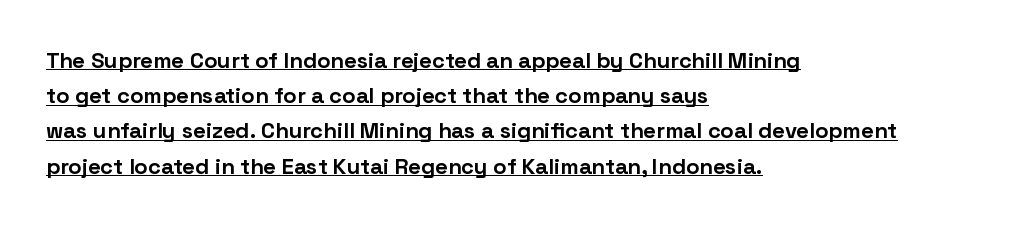
{"italic": "no", "bold": "yes", "underline": "yes", "align": "left", "line_spacing": "normal", "line_spacing_ratio": 1.6, "letter_spacing": "normal", "letter_spacing_em": 0.0, "glyph_px": 22}
